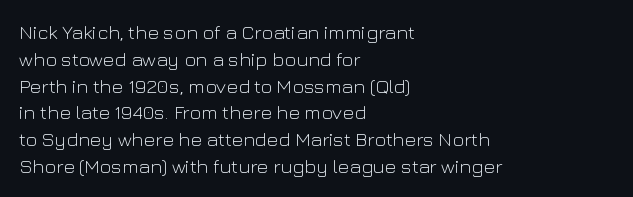
Unlike italic type, these characters show no tilt at all. Honestly, there is no underline to notice here at all. The ragged edge is on the right, which tells us the setting is flush left. Tracking here is standard; glyphs follow each other at the usual distance.
